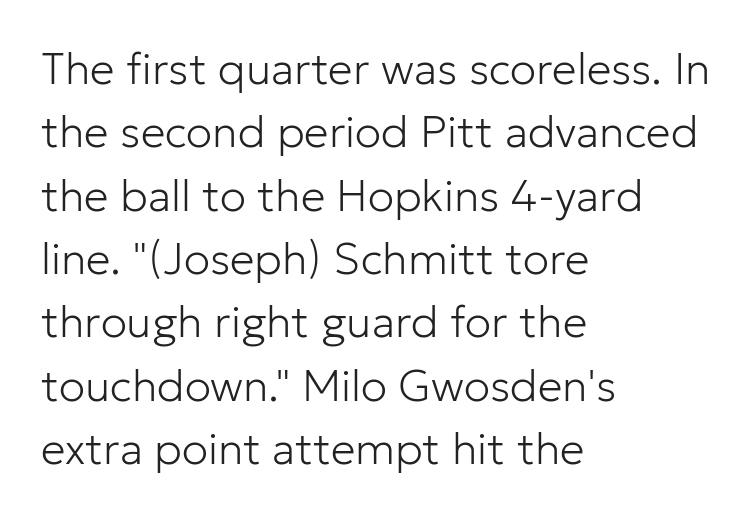
Q: Is the text bold? A: No.
Q: Is the text italic (slanted)? A: No, it is upright.
Q: Is the typeface a serif or a sans-serif typeface? A: Sans-serif.
Q: Is the text underlined? A: No.
Q: How is the paragraph aligned? A: Left-aligned.
Q: Is the spacing between letters normal or unusually wide? A: Normal.
Q: Is the spacing between lines tight, normal or loose? A: Normal.
Q: Width (condensed, normal, or wide)? A: Normal.
Q: Stroke contrast? A: Low.
Q: x-height? A: Medium.
Q: Monospaced? A: No.
